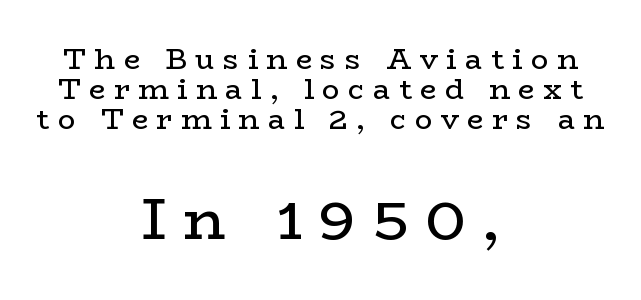
The image shows 58 px regular-weight, wide serif type, upright; set centered, tight line spacing (1.04x), unusually wide letter spacing (+0.29 em), not underlined; the second (bottom) block is 2.0x larger; low stroke contrast and a medium x-height.
